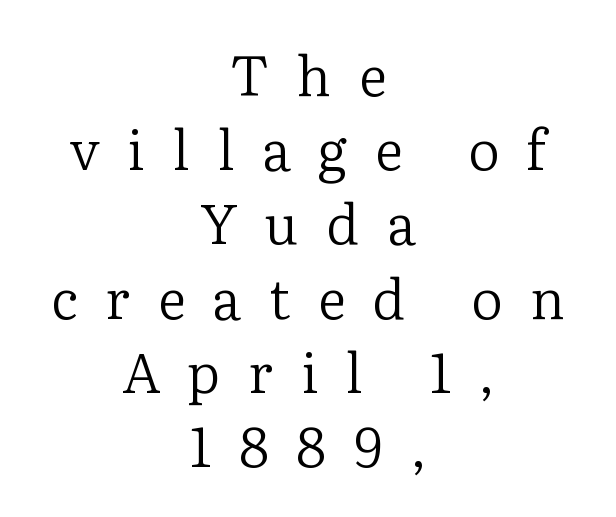
Q: Is the text bold? A: No.
Q: Is the text italic (slanted)? A: No, it is upright.
Q: Is the typeface a serif or a sans-serif typeface? A: Serif.
Q: Is the text underlined? A: No.
Q: How is the paragraph aligned? A: Centered.
Q: Is the spacing between letters normal or unusually wide? A: Unusually wide.
Q: Is the spacing between lines tight, normal or loose? A: Normal.
Q: Width (condensed, normal, or wide)? A: Normal.
Q: Stroke contrast? A: Low.
Q: x-height? A: Medium.
Q: Monospaced? A: No.
